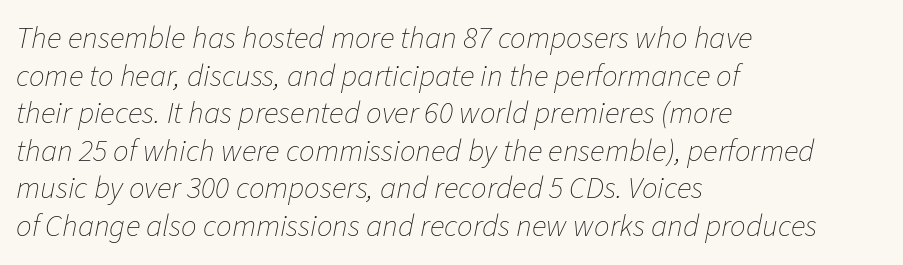
{"italic": "yes", "lean": "right", "slant_degrees": 11, "bold": "no", "weight": "thin", "width": "normal", "stroke_contrast": "low", "x_height": "medium", "monospaced": "no", "underline": "no", "align": "left", "line_spacing_ratio": 1.21, "letter_spacing": "normal", "letter_spacing_em": 0.0, "glyph_px": 31}
